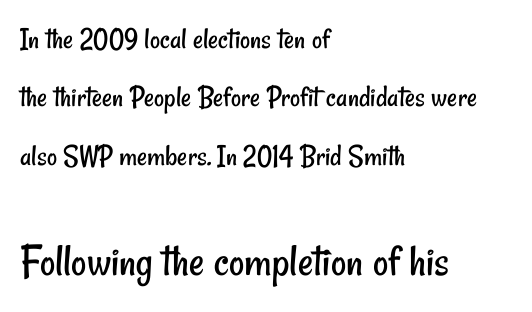
Of the two passages, the one underneath uses the larger point size. The text block is weighted toward the left margin, trailing off unevenly rightward. Stem width sits at or under what a default text font uses. Between one letter and the next there's only the usual sliver of space. A typesetter would label this face a sans. Looks like regular typesetting: each glyph gets only the width it needs.
